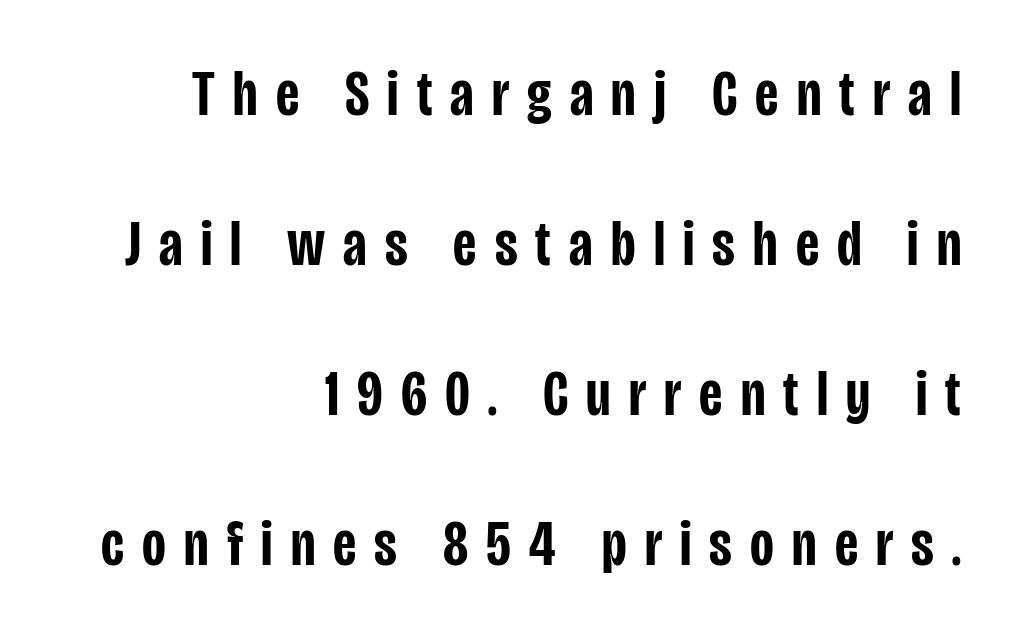
Q: Is the text bold? A: Semi-bold.
Q: Is the text italic (slanted)? A: No, it is upright.
Q: Is the typeface a serif or a sans-serif typeface? A: Sans-serif.
Q: Is the text underlined? A: No.
Q: How is the paragraph aligned? A: Right-aligned.
Q: Is the spacing between letters normal or unusually wide? A: Unusually wide.
Q: Is the spacing between lines tight, normal or loose? A: Loose.
Q: Width (condensed, normal, or wide)? A: Condensed.
Q: Stroke contrast? A: Low.
Q: x-height? A: Large.
Q: Monospaced? A: No.
